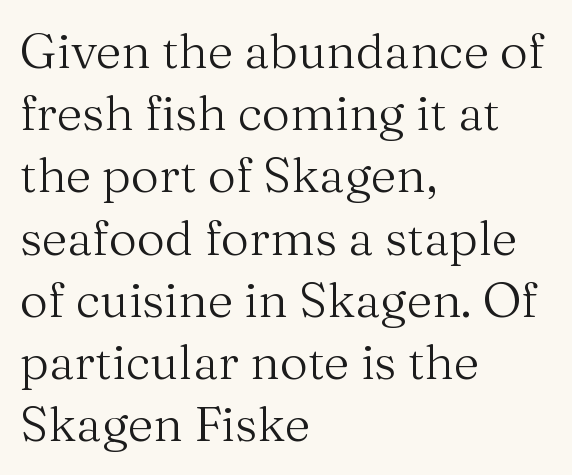
{"serif": "yes", "italic": "no", "bold": "no", "weight": "regular", "width": "normal", "stroke_contrast": "medium", "x_height": "medium", "monospaced": "no", "underline": "no", "align": "left", "line_spacing": "normal", "line_spacing_ratio": 1.27, "letter_spacing": "normal", "letter_spacing_em": 0.0, "glyph_px": 49}
